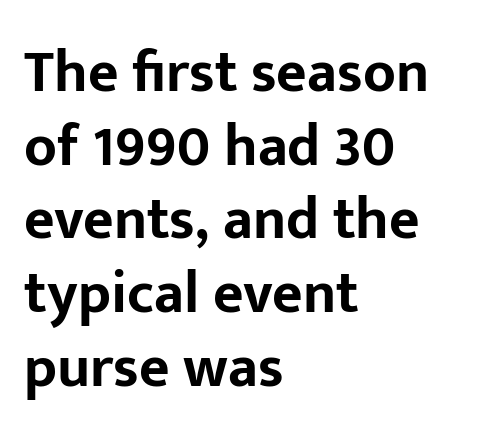
Each letter's strokes conclude bluntly, with no projecting serifs. The face used here is proportionally spaced, like ordinary book or web type. In CSS terms this would be text-align: left. The words here are not underlined. This is heavy type, rendered in bold. You can tell it's not italic because the verticals are truly vertical.
